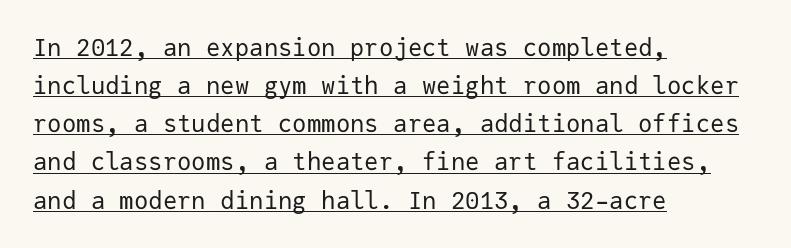
Q: Is the text bold? A: No.
Q: Is the text italic (slanted)? A: No, it is upright.
Q: Is the text underlined? A: Yes.
Q: How is the paragraph aligned? A: Left-aligned.
Q: Is the spacing between letters normal or unusually wide? A: Normal.
Q: Is the spacing between lines tight, normal or loose? A: Normal.
